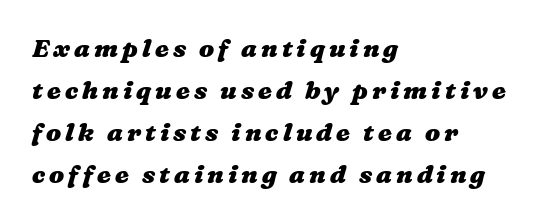
The image shows 25 px bold type; set left-aligned, normal line spacing (1.68x), not underlined.
